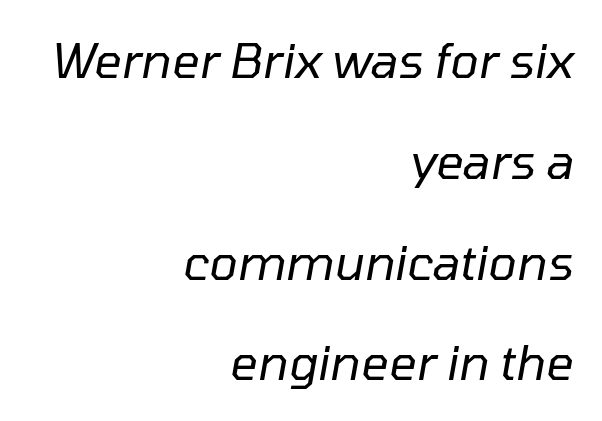
The image shows 48 px regular-weight type, italic (leaning right); set right-aligned, loose line spacing (2.1x), normal letter spacing, not underlined; low stroke contrast and a medium x-height.
